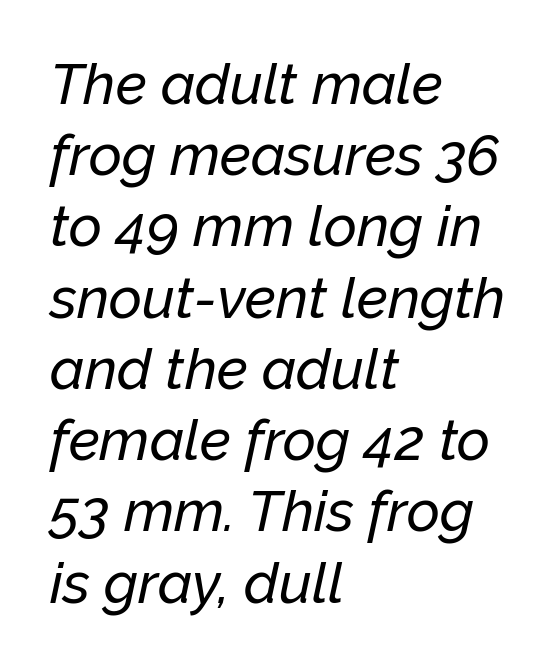
This rendering uses left alignment, leaving the right contour irregular. The letters are slanted; this is an italic face. The tracking reads as untouched default to a designer's eye. The space beneath each line is pristine and unruled. Looks like regular typesetting: each glyph gets only the width it needs. Is there much room between lines? A standard amount, neither cramped nor airy.
